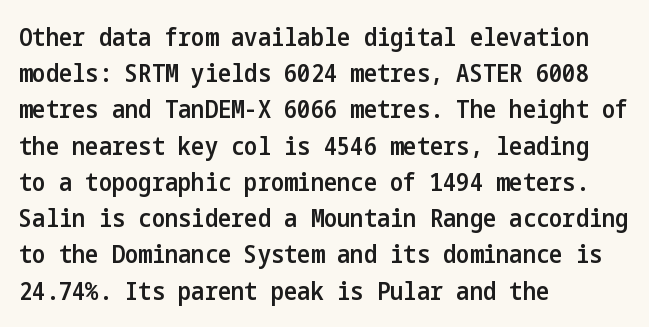
The image shows 25 px text type, upright; set left-aligned, normal line spacing (1.45x), normal letter spacing, not underlined.
